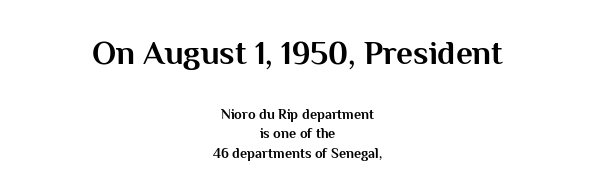
These two chunks differ in scale, with the top chunk taking the larger measure. Rule under the text: the space is simply empty. Nope, no serifs anywhere on these letters. How are the letters spaced? Ordinarily, with no added tracking.
